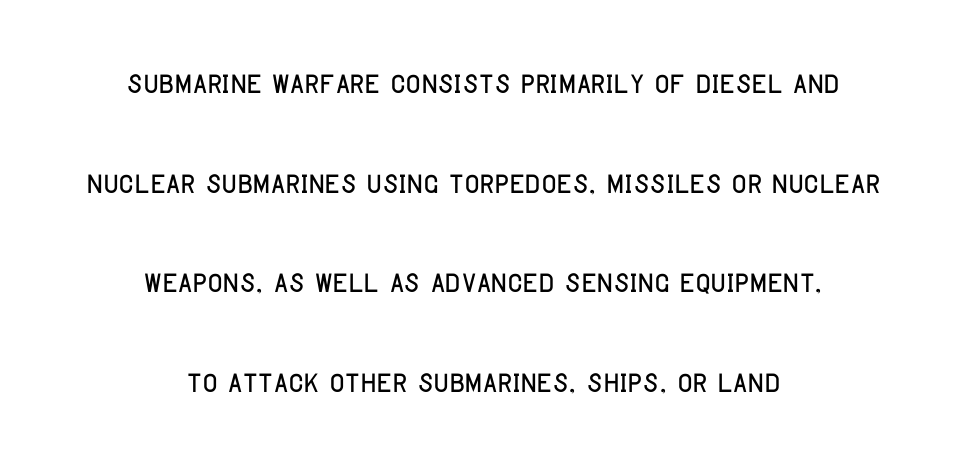
The image shows 41 px condensed sans-serif type, upright; set centered, loose line spacing (2.43x), normal letter spacing, not underlined; low stroke contrast and a large x-height.
